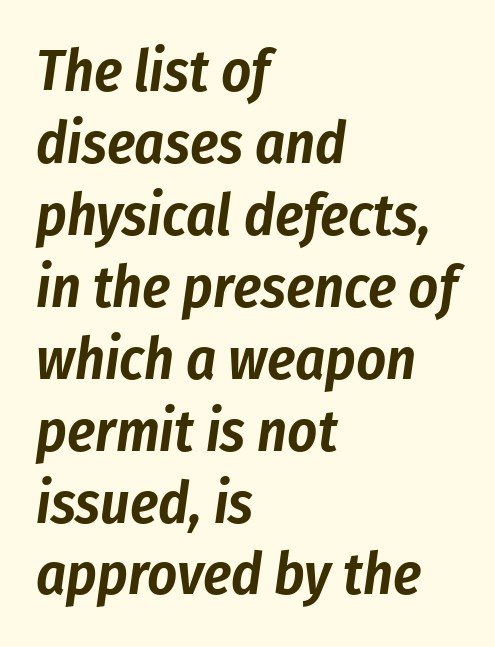
The image shows 58 px condensed type, italic (leaning right); set left-aligned, line spacing 1.24x, normal letter spacing, not underlined; low stroke contrast and a medium x-height.
